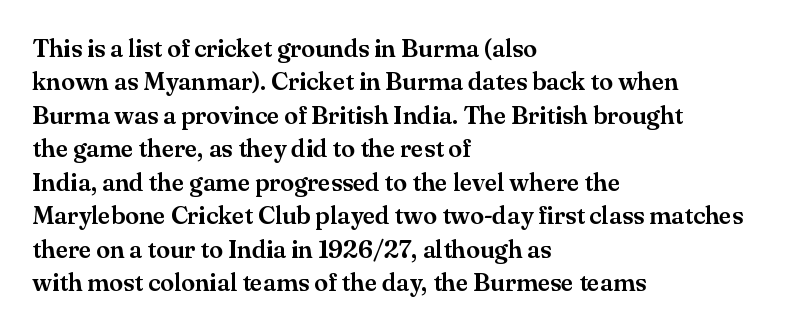
{"italic": "no", "underline": "no", "align": "left", "line_spacing": "normal", "line_spacing_ratio": 1.34, "letter_spacing": "normal", "letter_spacing_em": 0.0, "glyph_px": 25}
